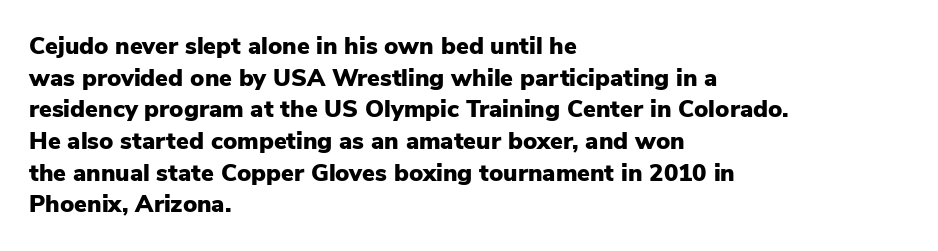
Q: Is the text bold? A: Yes.
Q: Is the text italic (slanted)? A: No, it is upright.
Q: Is the text underlined? A: No.
Q: How is the paragraph aligned? A: Left-aligned.
Q: Is the spacing between letters normal or unusually wide? A: Normal.
Q: Is the spacing between lines tight, normal or loose? A: Normal.
